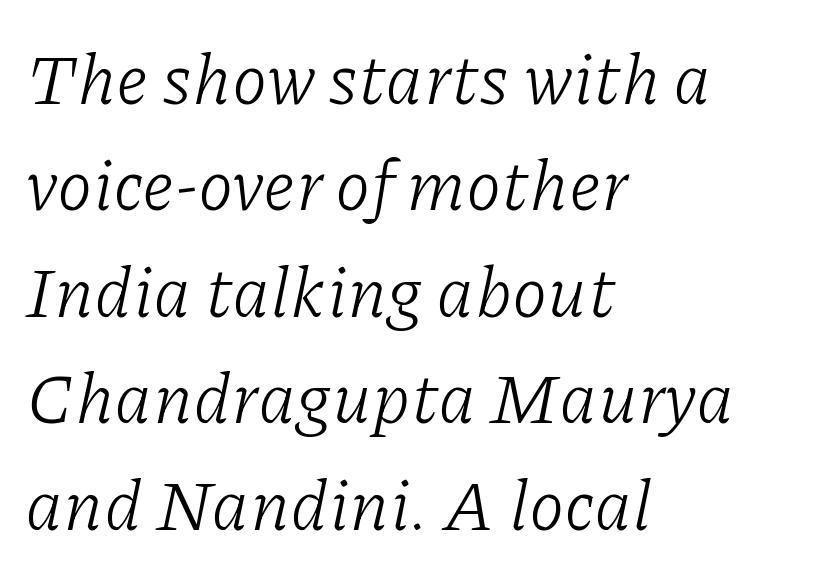
{"serif": "yes", "italic": "yes", "lean": "right", "slant_degrees": 11, "bold": "no", "weight": "light", "width": "normal", "stroke_contrast": "low", "x_height": "medium", "monospaced": "no", "underline": "no", "align": "left", "line_spacing": "normal", "line_spacing_ratio": 1.5, "letter_spacing": "normal", "letter_spacing_em": 0.0, "glyph_px": 71}
